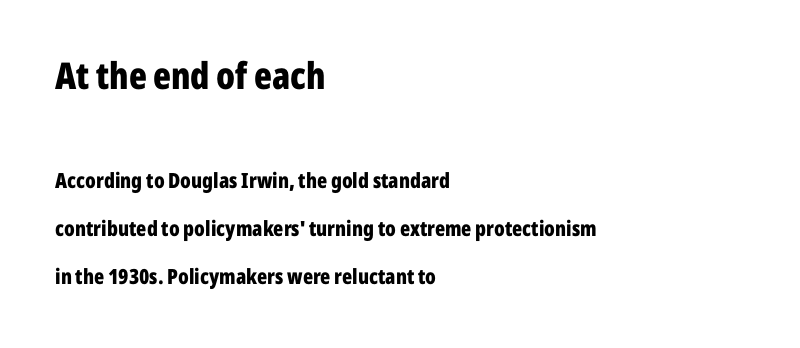
Q: Is the text bold? A: Yes.
Q: Is the text italic (slanted)? A: No, it is upright.
Q: Is the typeface a serif or a sans-serif typeface? A: Sans-serif.
Q: Is the text underlined? A: No.
Q: How is the paragraph aligned? A: Left-aligned.
Q: Is the spacing between letters normal or unusually wide? A: Normal.
Q: Is the spacing between lines tight, normal or loose? A: Loose.
Q: Which block of text is set in a larger size, the first (top) or the second (bottom)? A: The first (top) one.
Q: Width (condensed, normal, or wide)? A: Condensed.
Q: Stroke contrast? A: Low.
Q: x-height? A: Medium.
Q: Monospaced? A: No.
